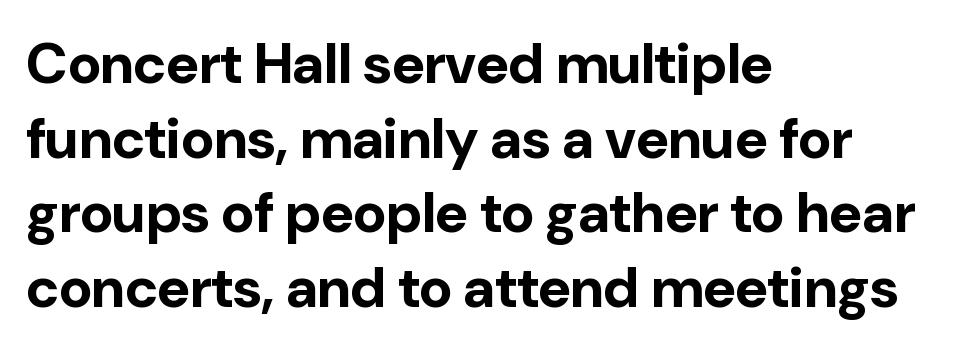
{"serif": "no", "italic": "no", "bold": "yes", "weight": "bold", "width": "normal", "stroke_contrast": "low", "x_height": "medium", "monospaced": "no", "underline": "no", "align": "left", "line_spacing": "normal", "line_spacing_ratio": 1.31, "letter_spacing": "normal", "letter_spacing_em": 0.0, "glyph_px": 57}
